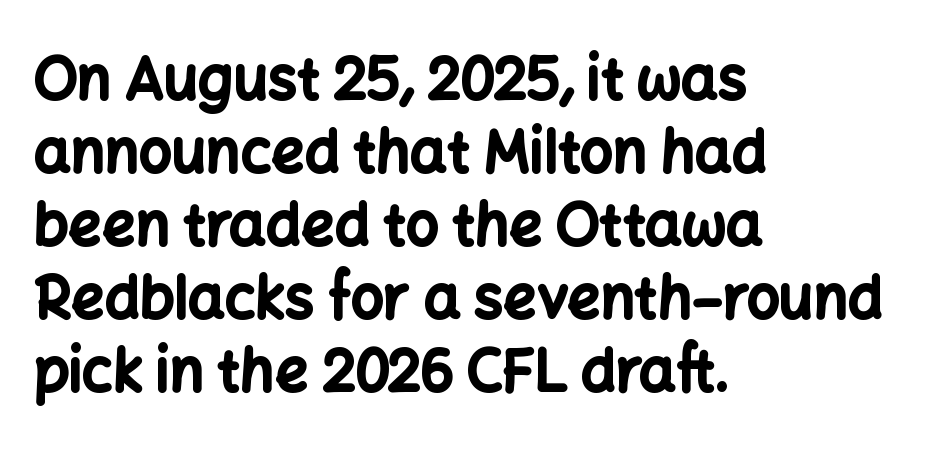
You could not count columns in this text — the font is proportionally spaced. Classification — sans serif. Vertical spacing — default. Visually the block forms a straight wall on the left and a jagged coastline on the right. Check the space under the baseline: it is left empty.
